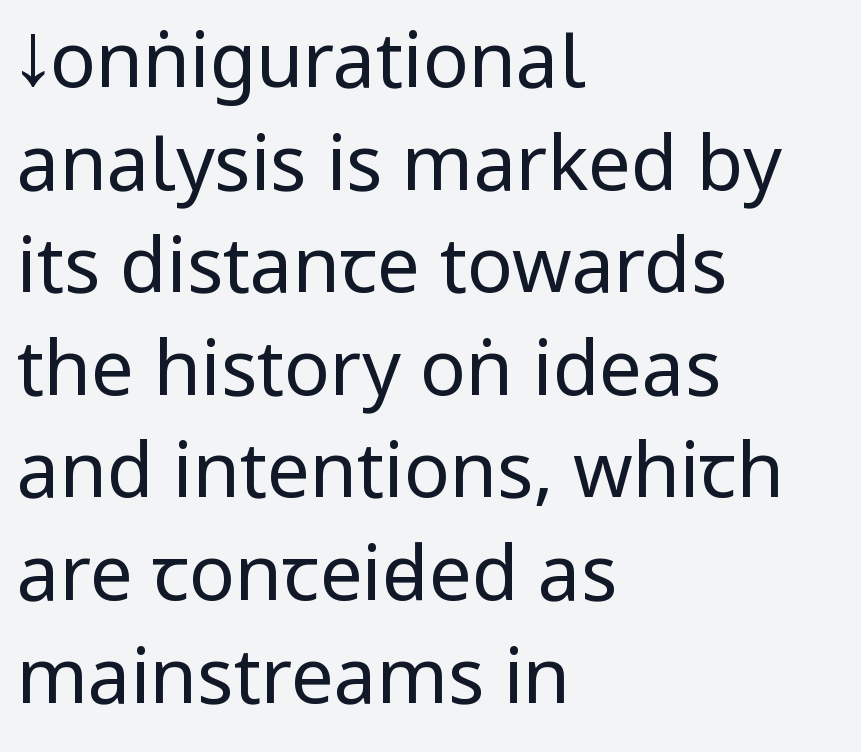
Q: Is the text bold? A: No.
Q: Is the text italic (slanted)? A: No, it is upright.
Q: Is the typeface a serif or a sans-serif typeface? A: Sans-serif.
Q: Is the text underlined? A: No.
Q: How is the paragraph aligned? A: Left-aligned.
Q: Is the spacing between letters normal or unusually wide? A: Normal.
Q: Is the spacing between lines tight, normal or loose? A: Normal.
Q: Width (condensed, normal, or wide)? A: Condensed.
Q: Stroke contrast? A: Low.
Q: x-height? A: Large.
Q: Monospaced? A: No.
